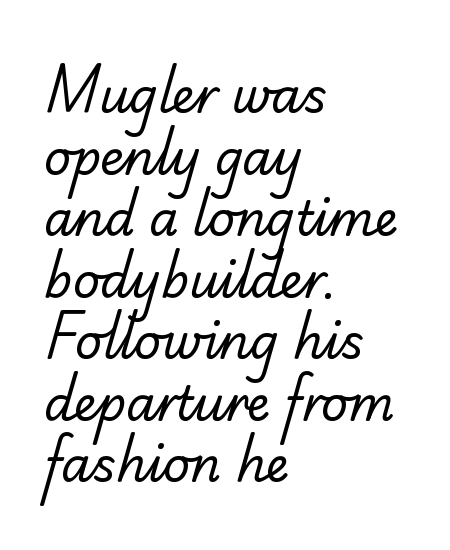
The image shows 47 px regular-weight sans-serif type; set left-aligned, normal line spacing (1.31x), normal letter spacing, not underlined; low stroke contrast and a small x-height.
